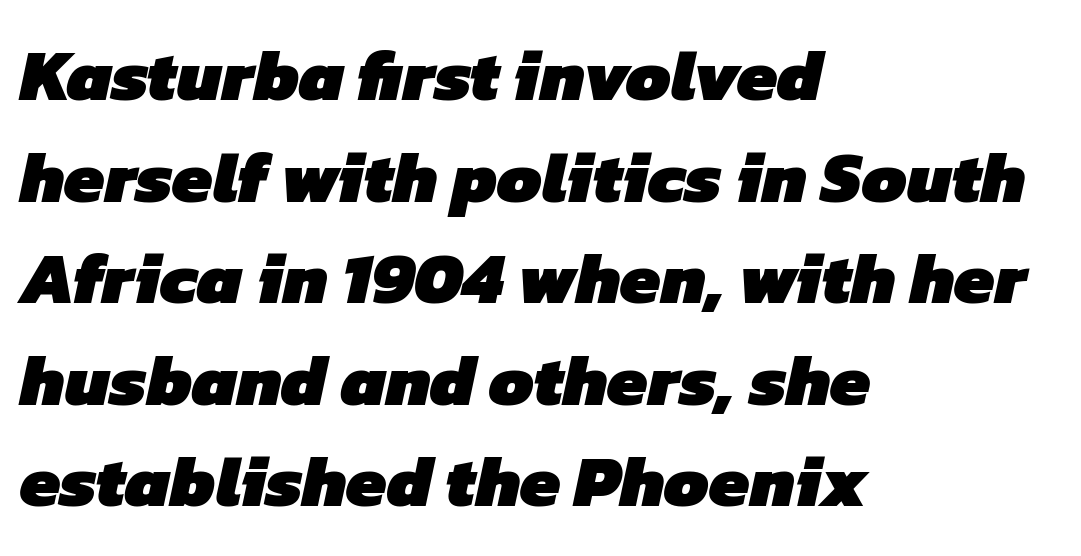
These lines carry a lot of weight — the face is fully bold. Notice how descenders clear the ascenders below comfortably — that's standard leading. Descender tails drop into unmarked territory. Proportional: the letters do not fall into vertical columns. Observe the ordinary spacing: letters are neighbours, not strangers. Typeset ragged right — the left edge is the straight one.
